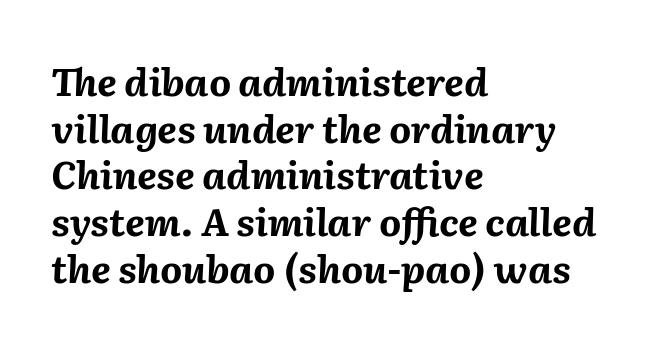
Q: Is the text bold? A: Yes.
Q: Is the text italic (slanted)? A: Yes, it leans right by about 2 degrees.
Q: Is the text underlined? A: No.
Q: How is the paragraph aligned? A: Left-aligned.
Q: Is the spacing between letters normal or unusually wide? A: Normal.
Q: Width (condensed, normal, or wide)? A: Normal.
Q: Stroke contrast? A: Medium.
Q: x-height? A: Medium.
Q: Monospaced? A: No.
